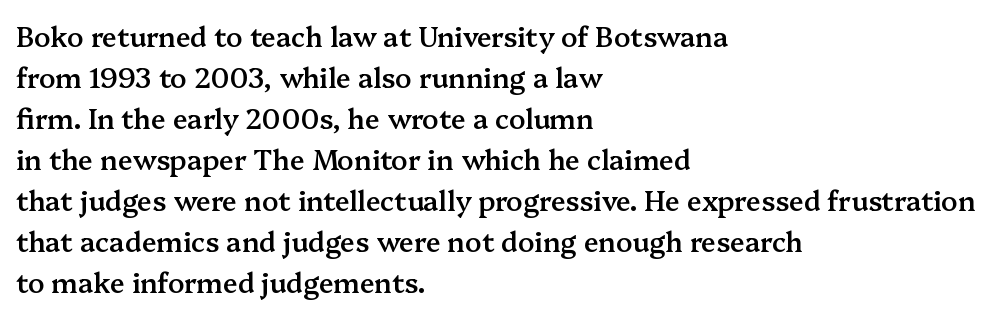
{"italic": "no", "bold": "semi", "underline": "no", "align": "left", "line_spacing": "normal", "line_spacing_ratio": 1.52, "letter_spacing": "normal", "letter_spacing_em": 0.0, "glyph_px": 27}
